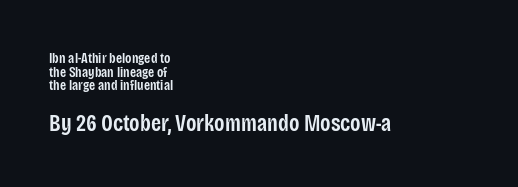
The image shows 23 px text type, upright; set left-aligned, tight line spacing (0.98x), normal letter spacing, not underlined; the second (bottom) block is 1.64x larger.
